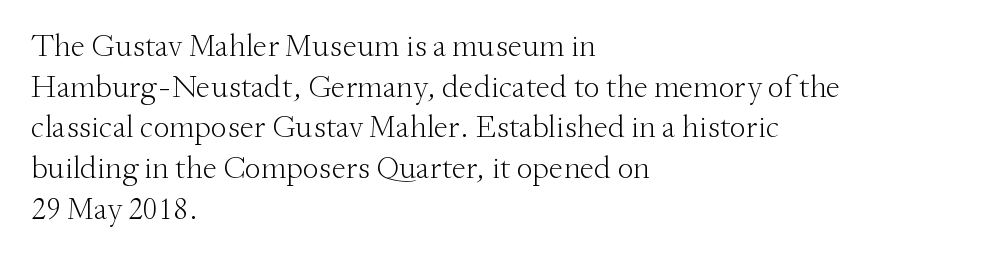
{"serif": "yes", "italic": "no", "bold": "no", "weight": "light", "width": "normal", "stroke_contrast": "medium", "x_height": "small", "monospaced": "no", "underline": "no", "align": "left", "line_spacing": "normal", "line_spacing_ratio": 1.27, "letter_spacing": "normal", "letter_spacing_em": 0.0, "glyph_px": 32}
